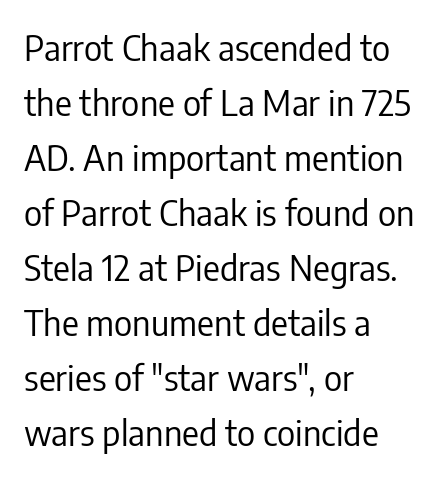
{"serif": "no", "italic": "no", "bold": "no", "weight": "regular", "width": "condensed", "stroke_contrast": "low", "x_height": "medium", "monospaced": "no", "underline": "no", "align": "left", "line_spacing": "normal", "line_spacing_ratio": 1.57, "letter_spacing": "normal", "letter_spacing_em": 0.0, "glyph_px": 35}
